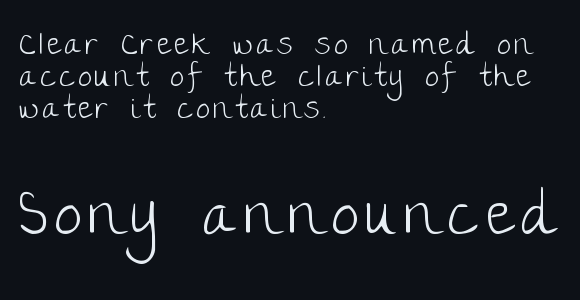
Anything drawn beneath the words? Only blank space. Regarding serifs, this sample does without them. Type size steps up from the first block to the second. It's the straight-up-and-down kind of type.
